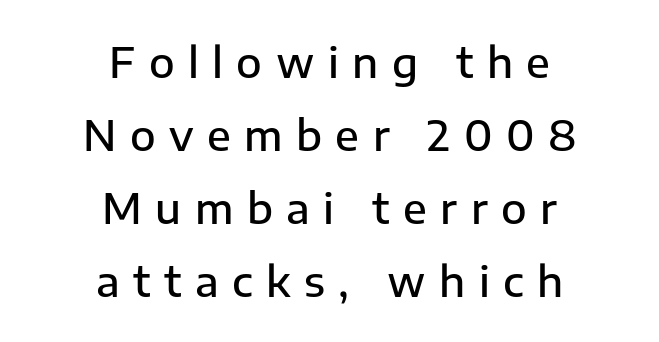
{"serif": "no", "italic": "no", "bold": "semi", "weight": "semibold", "width": "normal", "stroke_contrast": "low", "x_height": "medium", "monospaced": "no", "underline": "no", "align": "center", "line_spacing_ratio": 1.74, "letter_spacing": "wide", "letter_spacing_em": 0.32, "glyph_px": 42}
